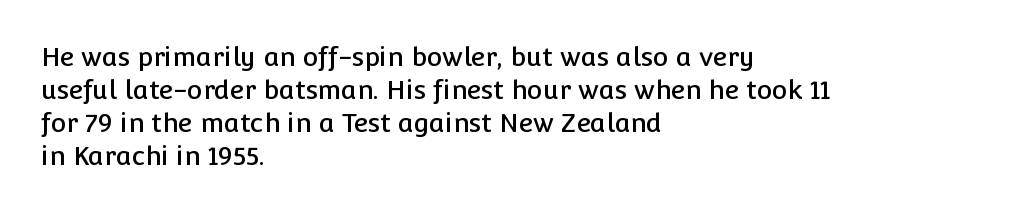
{"italic": "no", "underline": "no", "align": "left", "line_spacing": "normal", "line_spacing_ratio": 1.27, "letter_spacing": "normal", "letter_spacing_em": 0.0, "glyph_px": 26}
